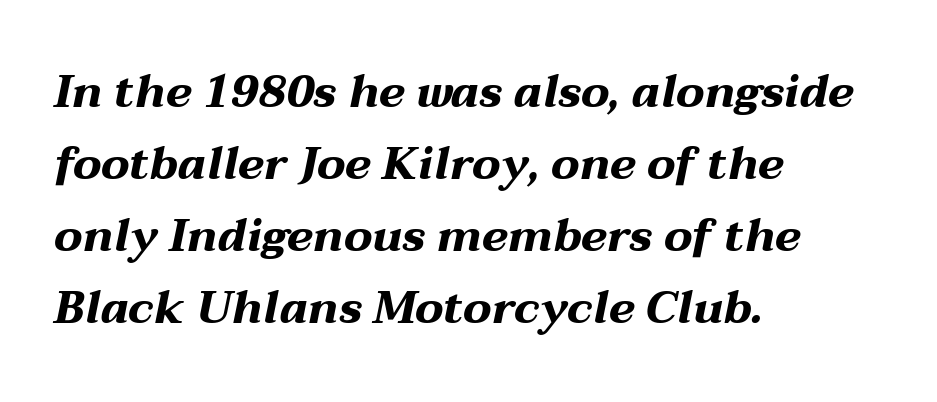
Q: Is the text bold? A: Yes.
Q: Is the text italic (slanted)? A: Yes, it leans right by about 12 degrees.
Q: Is the text underlined? A: No.
Q: How is the paragraph aligned? A: Left-aligned.
Q: Is the spacing between letters normal or unusually wide? A: Normal.
Q: Is the spacing between lines tight, normal or loose? A: Normal.
Q: Width (condensed, normal, or wide)? A: Wide.
Q: Stroke contrast? A: Medium.
Q: x-height? A: Medium.
Q: Monospaced? A: No.
